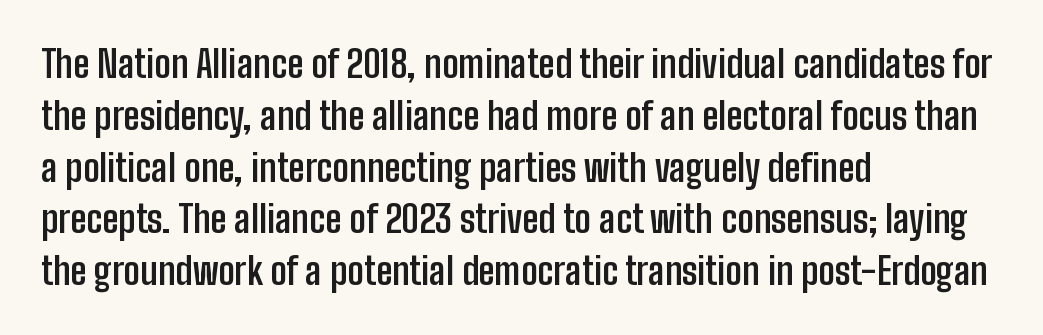
Each new line begins a customary step beneath the previous one. Varying glyph widths throughout — classic text-font behaviour. Heft: maximum for text — a bold. Descenders are the only things crossing below the line. The line texture is even and compact thanks to regular tracking. A typesetter would mark this as roman, not italic.
